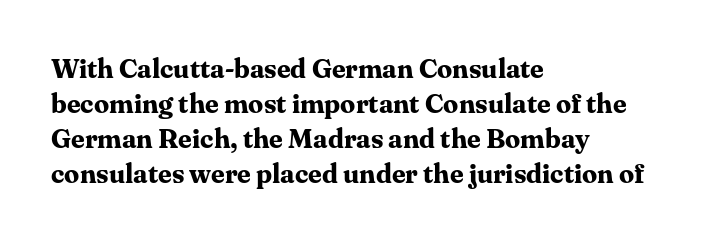
The image shows 27 px bold type, upright; set left-aligned, normal line spacing (1.3x), normal letter spacing, not underlined.
